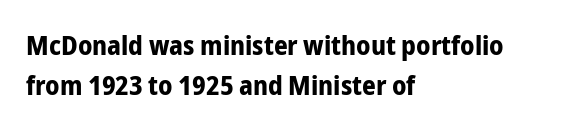
{"italic": "no", "bold": "yes", "underline": "no", "align": "left", "line_spacing": "normal", "line_spacing_ratio": 1.48, "letter_spacing": "normal", "letter_spacing_em": 0.0, "glyph_px": 27}
